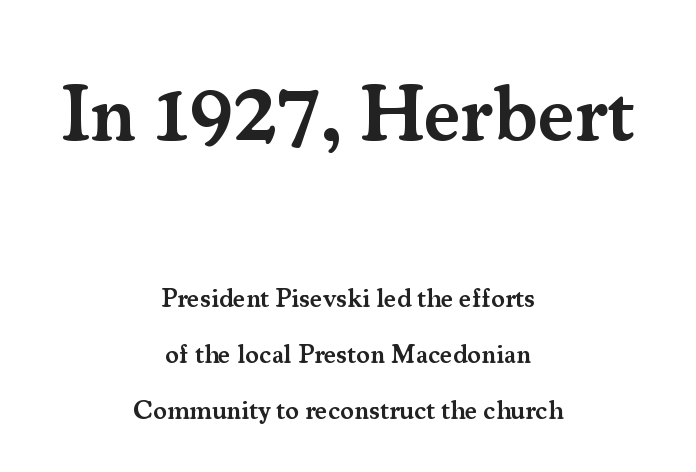
Q: Is the text bold? A: Semi-bold.
Q: Is the text italic (slanted)? A: No, it is upright.
Q: Is the typeface a serif or a sans-serif typeface? A: Serif.
Q: Is the text underlined? A: No.
Q: How is the paragraph aligned? A: Centered.
Q: Is the spacing between letters normal or unusually wide? A: Normal.
Q: Is the spacing between lines tight, normal or loose? A: Loose.
Q: Which block of text is set in a larger size, the first (top) or the second (bottom)? A: The first (top) one.
Q: Width (condensed, normal, or wide)? A: Normal.
Q: Stroke contrast? A: Medium.
Q: x-height? A: Small.
Q: Monospaced? A: No.
